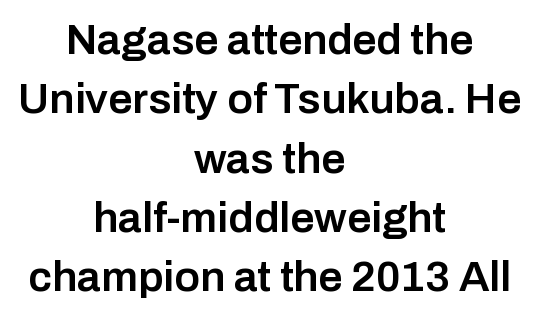
{"serif": "no", "italic": "no", "bold": "semi", "weight": "semibold", "width": "normal", "stroke_contrast": "low", "x_height": "medium", "monospaced": "no", "underline": "no", "align": "center", "line_spacing": "normal", "line_spacing_ratio": 1.38, "letter_spacing": "normal", "letter_spacing_em": 0.0, "glyph_px": 43}
